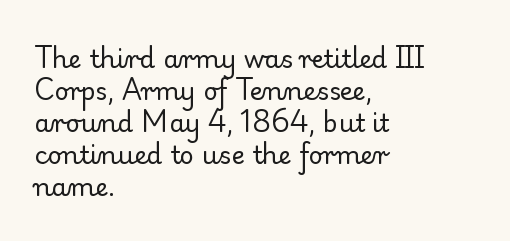
The image shows 25 px text type, upright; set left-aligned, normal line spacing (1.28x), normal letter spacing, not underlined.
